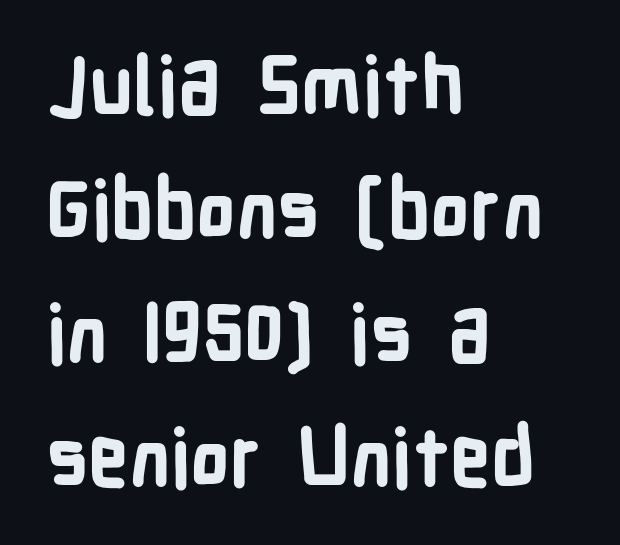
Q: Is the text bold? A: Yes.
Q: Is the text italic (slanted)? A: No, it is upright.
Q: Is the typeface a serif or a sans-serif typeface? A: Sans-serif.
Q: Is the text underlined? A: No.
Q: How is the paragraph aligned? A: Left-aligned.
Q: Is the spacing between letters normal or unusually wide? A: Normal.
Q: Is the spacing between lines tight, normal or loose? A: Normal.
Q: Width (condensed, normal, or wide)? A: Condensed.
Q: Stroke contrast? A: Low.
Q: x-height? A: Medium.
Q: Monospaced? A: No.
